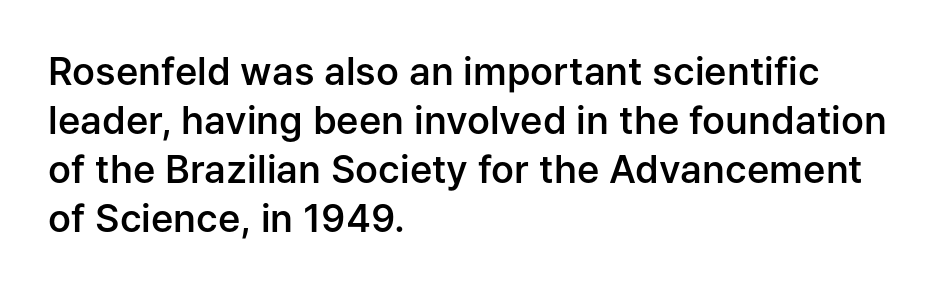
The image shows 38 px semibold sans-serif type, upright; set left-aligned, normal line spacing (1.29x), normal letter spacing, not underlined; low stroke contrast and a medium x-height.
